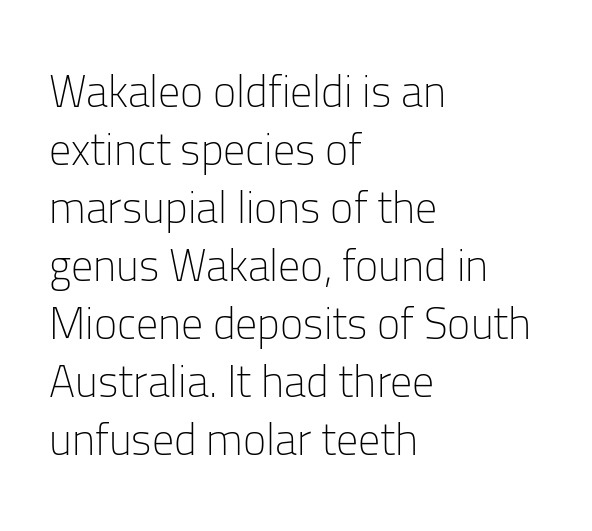
Q: Is the text bold? A: No.
Q: Is the text italic (slanted)? A: No, it is upright.
Q: Is the typeface a serif or a sans-serif typeface? A: Sans-serif.
Q: Is the text underlined? A: No.
Q: How is the paragraph aligned? A: Left-aligned.
Q: Is the spacing between letters normal or unusually wide? A: Normal.
Q: Is the spacing between lines tight, normal or loose? A: Normal.
Q: Width (condensed, normal, or wide)? A: Normal.
Q: Stroke contrast? A: Low.
Q: x-height? A: Medium.
Q: Monospaced? A: No.
